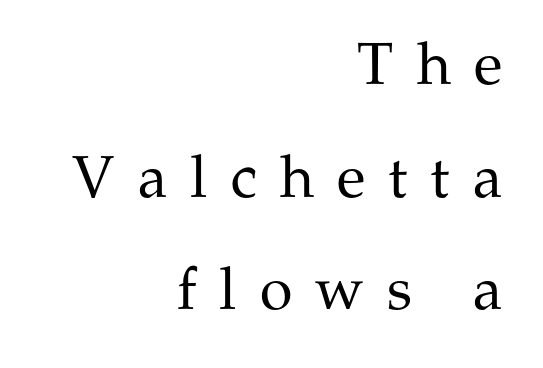
The image shows 59 px regular-weight serif type, upright; set right-aligned, loose line spacing (1.91x), unusually wide letter spacing (+0.39 em), not underlined; medium stroke contrast and a medium x-height.
